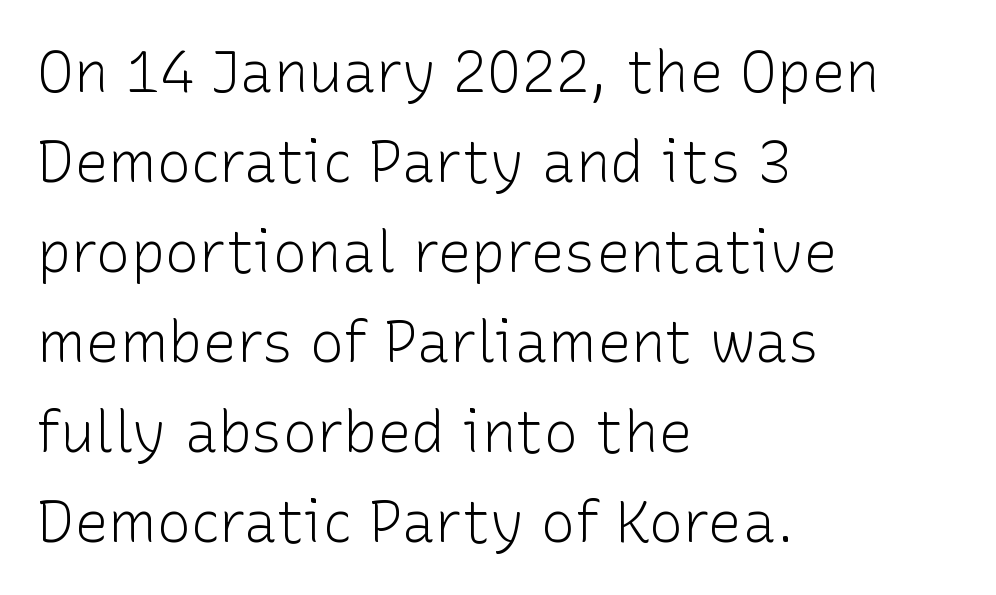
{"serif": "no", "italic": "no", "bold": "no", "weight": "light", "width": "normal", "stroke_contrast": "low", "x_height": "medium", "monospaced": "no", "underline": "no", "align": "left", "line_spacing": "normal", "line_spacing_ratio": 1.58, "letter_spacing": "normal", "letter_spacing_em": 0.0, "glyph_px": 57}
